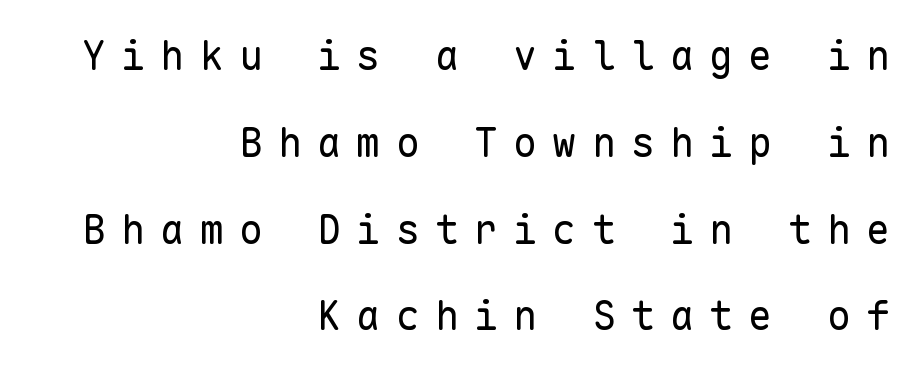
These lines are composed in type without serifs. Ascenders rise straight up at ninety degrees. Unmarked baselines from the first word to the last. Stems here are at most as thick as an everyday book face.
